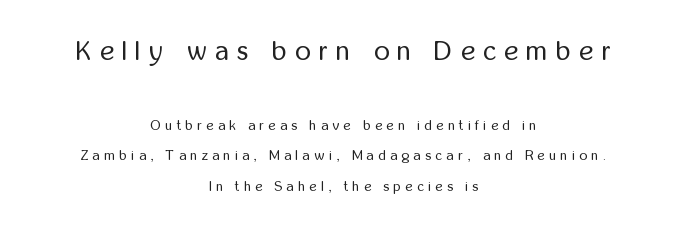
{"italic": "no", "bold": "no", "underline": "no", "align": "center", "line_spacing": "loose", "line_spacing_ratio": 2.19, "letter_spacing": "wide", "letter_spacing_em": 0.31, "larger_block": "first", "size_ratio": 1.93, "glyph_px": 27}
